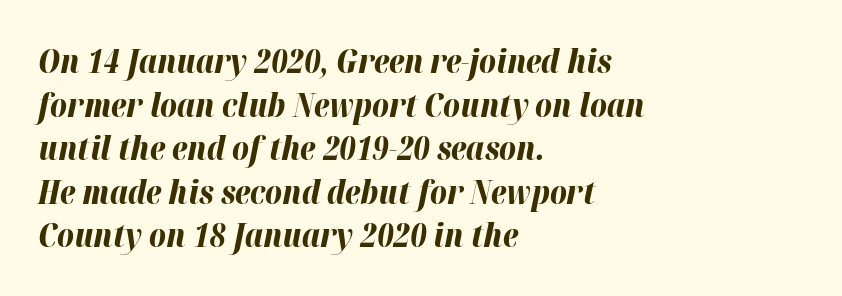
{"italic": "yes", "lean": "right", "slant_degrees": 12, "bold": "yes", "weight": "bold", "width": "normal", "stroke_contrast": "high", "x_height": "medium", "monospaced": "no", "underline": "no", "align": "left", "line_spacing": "normal", "line_spacing_ratio": 1.36, "letter_spacing": "normal", "letter_spacing_em": 0.0, "glyph_px": 32}
